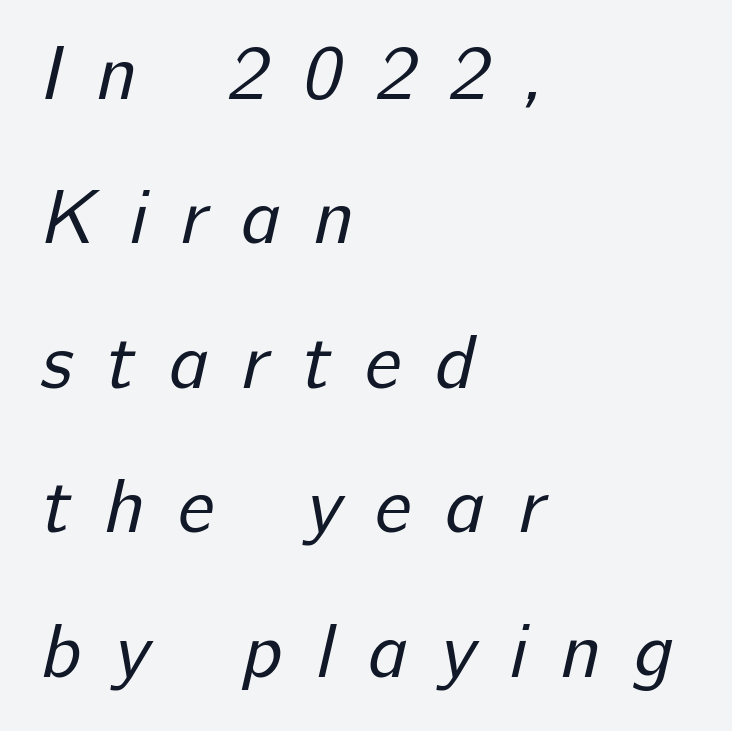
{"serif": "no", "bold": "no", "weight": "regular", "width": "normal", "stroke_contrast": "low", "x_height": "medium", "monospaced": "no", "underline": "no", "align": "left", "line_spacing": "loose", "line_spacing_ratio": 1.9, "letter_spacing": "wide", "letter_spacing_em": 0.44, "glyph_px": 76}
